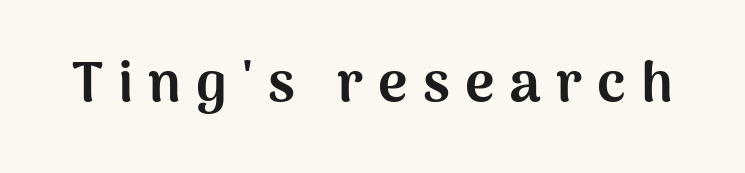
{"serif": "no", "italic": "no", "bold": "yes", "weight": "bold", "width": "normal", "stroke_contrast": "medium", "x_height": "medium", "monospaced": "no", "underline": "no", "letter_spacing": "wide", "letter_spacing_em": 0.27, "glyph_px": 56}
